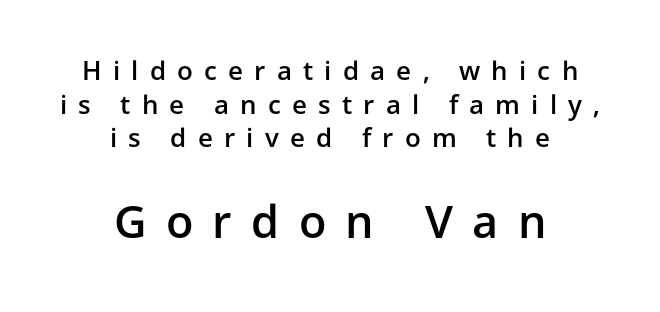
The image shows 45 px semibold sans-serif type, upright; set centered, normal line spacing (1.29x), unusually wide letter spacing (+0.43 em), not underlined; the second (bottom) block is 1.73x larger; low stroke contrast and a medium x-height.
